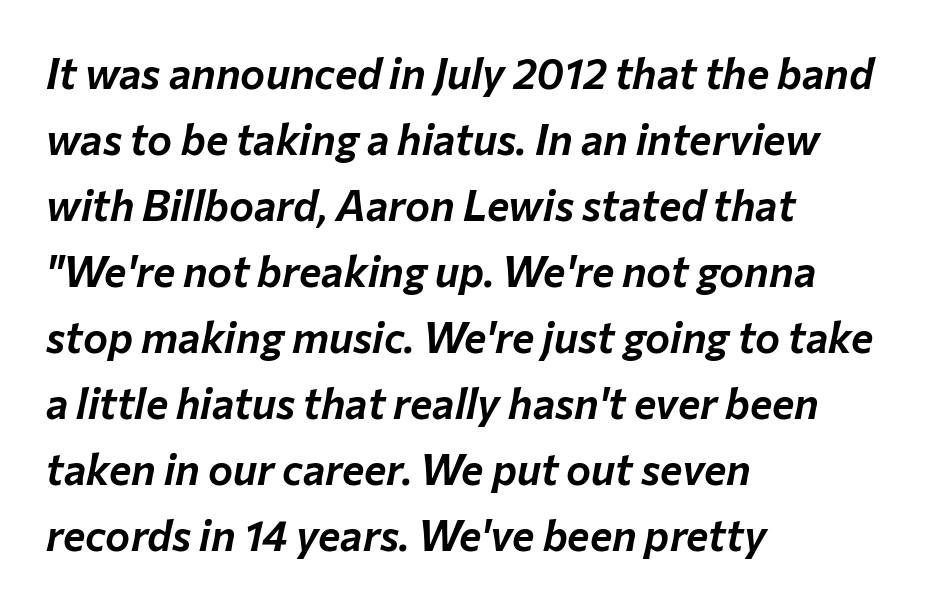
Q: Is the text italic (slanted)? A: Yes, it leans right by about 12 degrees.
Q: Is the text underlined? A: No.
Q: How is the paragraph aligned? A: Left-aligned.
Q: Is the spacing between letters normal or unusually wide? A: Normal.
Q: Is the spacing between lines tight, normal or loose? A: Normal.
Q: Width (condensed, normal, or wide)? A: Normal.
Q: Stroke contrast? A: Low.
Q: x-height? A: Medium.
Q: Monospaced? A: No.
